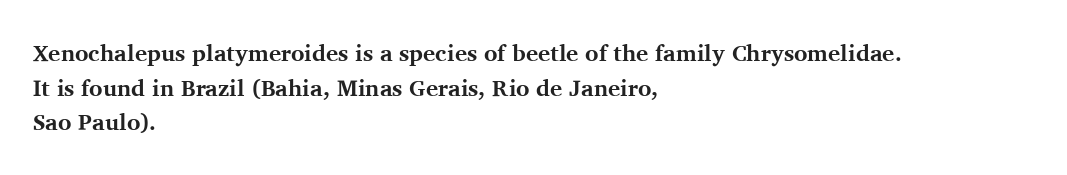
Every stem runs plumb, perpendicular to the baseline. The typesetting leans heavy: a genuine bold. Anything drawn beneath the words? Only blank space. The paragraph shown leans on its left margin. In terms of letterspacing, this is plain default setting. The space between consecutive lines is moderate.
